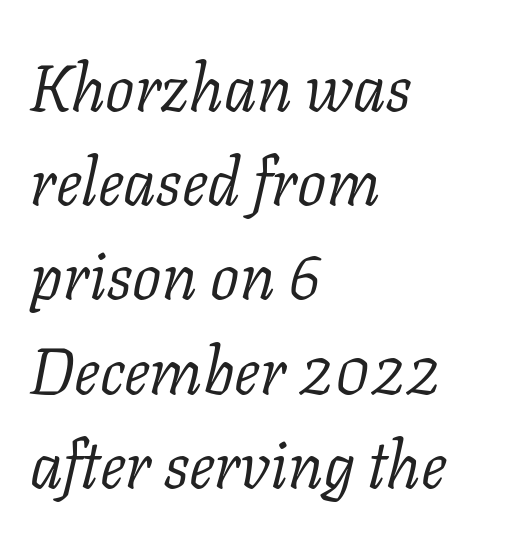
Font category for this specimen: serif. The rendering uses natural spacing where letterforms have individual widths. Is the letter spacing exaggerated? No — it looks like the ordinary default. Visually the block forms a straight wall on the left and a jagged coastline on the right. The typeface has the unassuming heft of standard copy or less.
